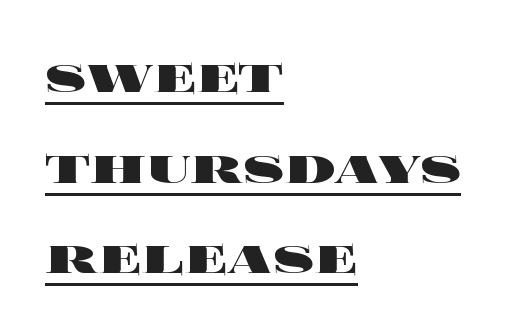
{"italic": "no", "bold": "yes", "weight": "heavy", "width": "wide", "x_height": "large", "monospaced": "no", "underline": "yes", "align": "left", "line_spacing": "normal", "line_spacing_ratio": 1.51, "letter_spacing": "normal", "letter_spacing_em": 0.0, "glyph_px": 60}
